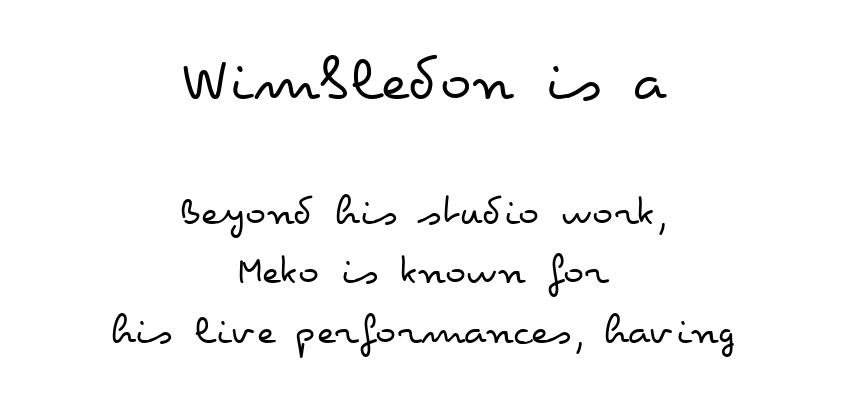
{"italic": "no", "bold": "no", "weight": "regular", "width": "wide", "stroke_contrast": "low", "x_height": "small", "monospaced": "no", "underline": "no", "align": "center", "line_spacing": "normal", "line_spacing_ratio": 1.35, "letter_spacing": "normal", "letter_spacing_em": 0.0, "larger_block": "first", "size_ratio": 1.5, "glyph_px": 66}
